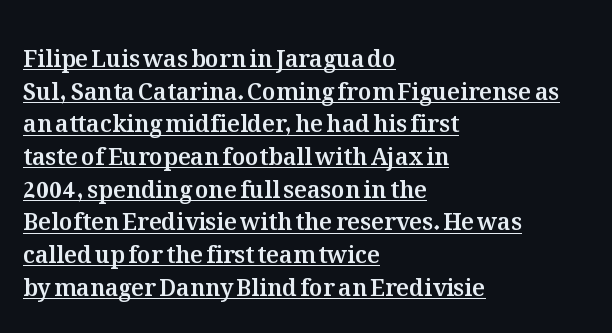
Layout note: lines flush left. Normally led — the rows are evenly, conventionally spaced. Short note: letters normally spaced. No italicization has been applied; the sample stays upright. A continuous stroke trails under the words, as in a hyperlink.
